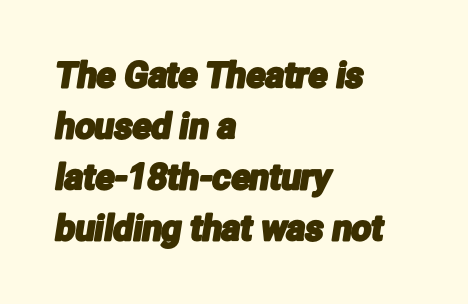
{"serif": "no", "width": "condensed", "stroke_contrast": "low", "x_height": "medium", "monospaced": "no", "underline": "no", "align": "left", "line_spacing": "normal", "line_spacing_ratio": 1.46, "letter_spacing": "normal", "letter_spacing_em": 0.0, "glyph_px": 35}
